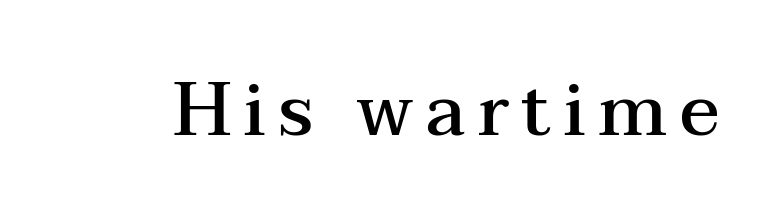
The passage shown is semibold, sitting just below true bold. Do the characters align in a grid? No, the font is proportional. Does the type have serifs? Yes, each stem ends in a small foot. Honestly, there is no underline to notice here at all.
